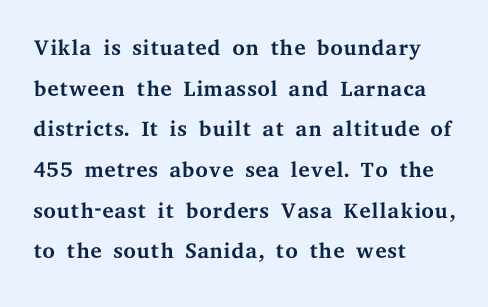
Look at the tracking — it's just the regular setting, nothing added. Which margin do the lines hug? The left one — the right edge is uneven. These lines are composed in type with serifs. Unmarked baselines from the first word to the last. No extra ink here — the face is not bold. Successive baselines arrive at the customary interval.
